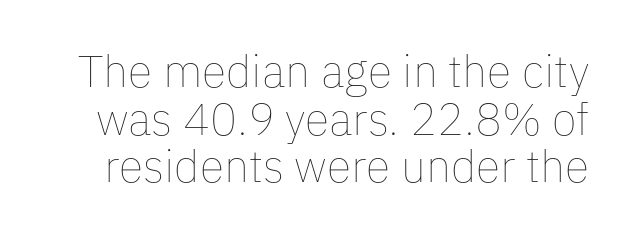
Weight: in the light-to-regular range. This is the regular roman posture of the typeface. The string is rendered with underlining switched off. Note the varied advance widths — an 'i' is clearly narrower than an 'm'.
